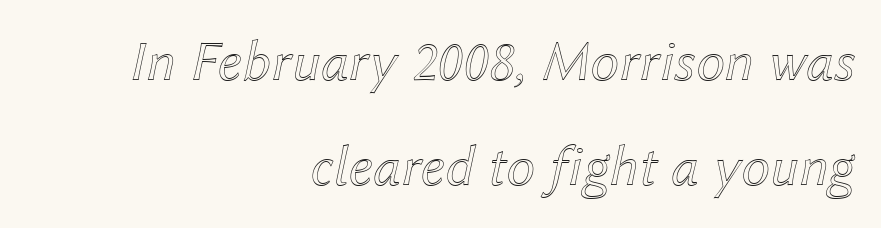
{"italic": "yes", "lean": "right", "slant_degrees": 12, "width": "normal", "x_height": "medium", "monospaced": "no", "underline": "no", "align": "right", "line_spacing_ratio": 1.81, "letter_spacing": "normal", "letter_spacing_em": 0.0, "glyph_px": 58}
